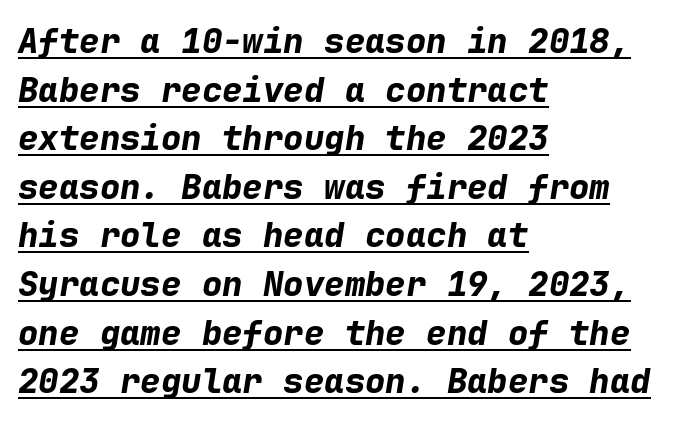
{"italic": "yes", "lean": "right", "slant_degrees": 9, "bold": "yes", "weight": "bold", "width": "normal", "stroke_contrast": "low", "x_height": "medium", "monospaced": "yes", "underline": "yes", "align": "left", "line_spacing": "normal", "line_spacing_ratio": 1.43, "letter_spacing": "normal", "letter_spacing_em": 0.0, "glyph_px": 34}
